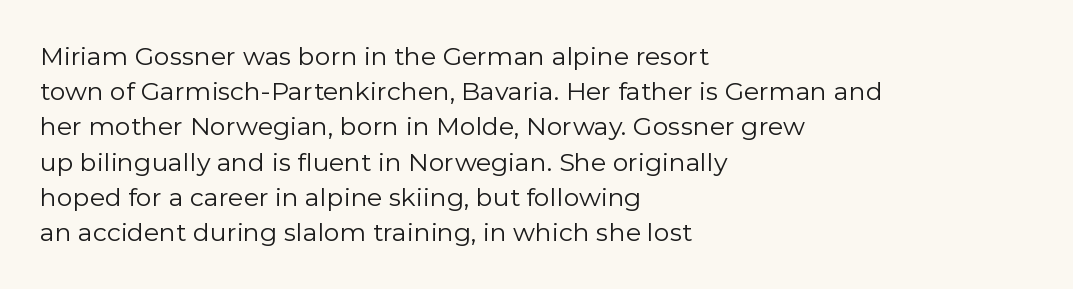
The image shows 25 px text type, upright; set left-aligned, normal line spacing (1.41x), normal letter spacing, not underlined.
